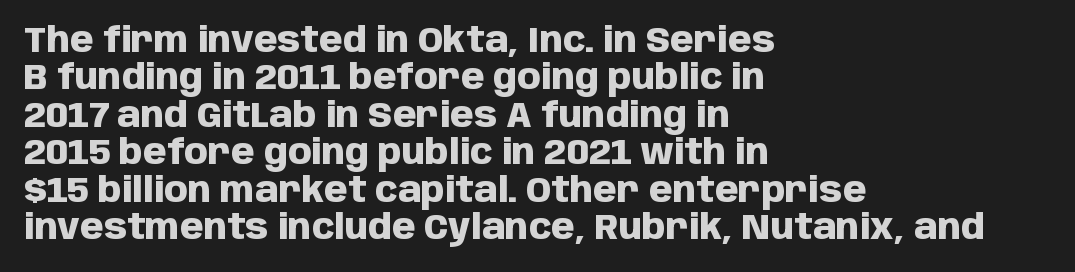
Rows of type sit shoulder to shoulder in the vertical direction. The compositor pushed each line to the left boundary. Is this a sans? Yes — the strokes have no serifs. What weight is shown? A full bold with thick strokes.
